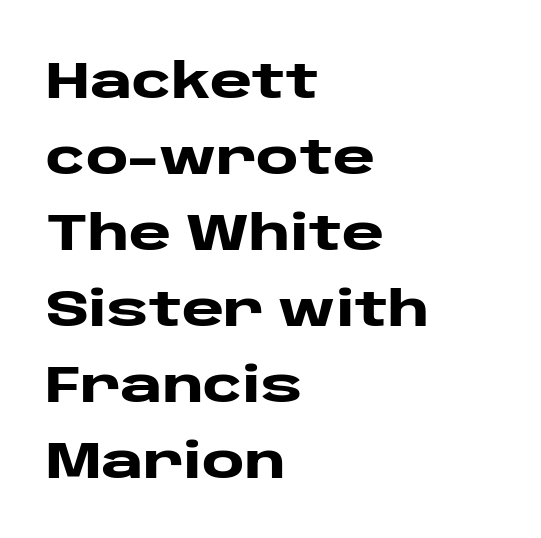
{"serif": "no", "italic": "no", "bold": "yes", "weight": "heavy", "width": "wide", "stroke_contrast": "low", "x_height": "large", "monospaced": "no", "underline": "no", "align": "left", "line_spacing": "normal", "line_spacing_ratio": 1.49, "letter_spacing": "normal", "letter_spacing_em": 0.0, "glyph_px": 51}
